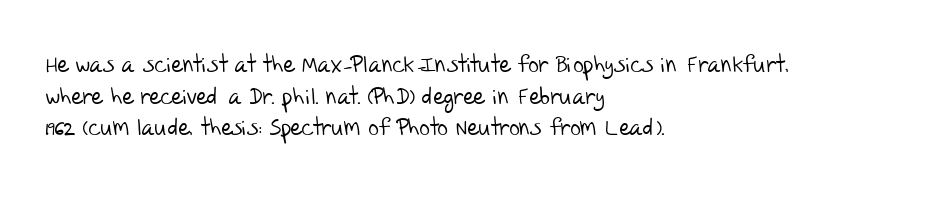
{"bold": "no", "underline": "no", "align": "left", "line_spacing": "normal", "line_spacing_ratio": 1.37, "letter_spacing": "normal", "letter_spacing_em": 0.0, "glyph_px": 23}
